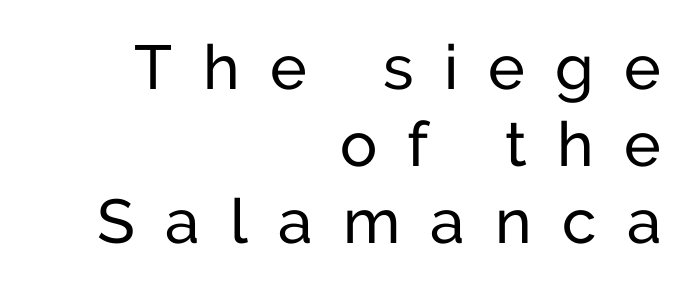
The image shows 62 px regular-weight sans-serif type, upright; set right-aligned, line spacing 1.24x, unusually wide letter spacing (+0.49 em), not underlined; low stroke contrast and a medium x-height.
